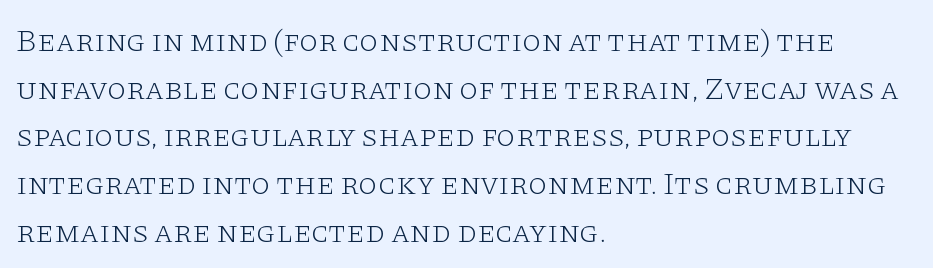
Q: Is the text bold? A: No.
Q: Is the text italic (slanted)? A: No, it is upright.
Q: Is the typeface a serif or a sans-serif typeface? A: Serif.
Q: Is the text underlined? A: No.
Q: How is the paragraph aligned? A: Left-aligned.
Q: Is the spacing between letters normal or unusually wide? A: Normal.
Q: Is the spacing between lines tight, normal or loose? A: Normal.
Q: Width (condensed, normal, or wide)? A: Wide.
Q: Stroke contrast? A: Low.
Q: x-height? A: Large.
Q: Monospaced? A: No.
